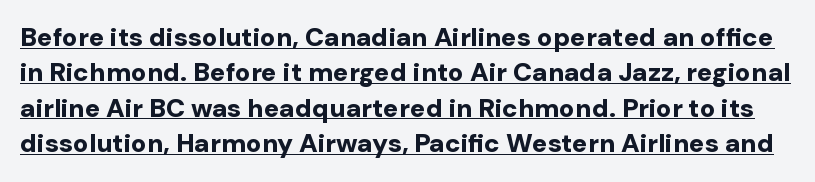
Each word holds together tightly as a unit, with standard inter-letter gaps. Heavy, bold letterforms. In terms of posture, this sample is upright. The lines sit at an ordinary, default distance from one another. Compared with undecorated copy, this sample adds a rule below the words.
